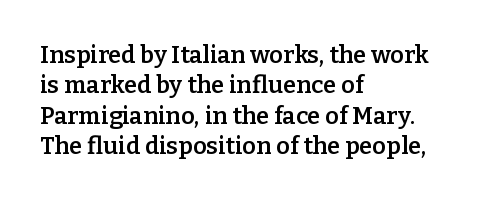
The image shows 24 px text type, upright; set left-aligned, normal line spacing (1.27x), normal letter spacing, not underlined.
